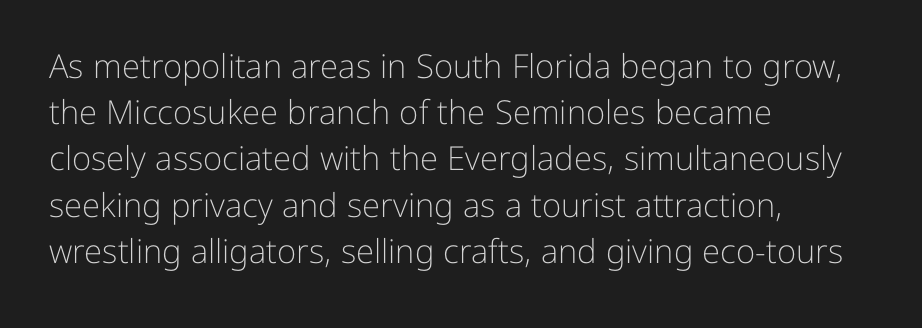
The image shows 33 px light sans-serif type, upright; set left-aligned, normal line spacing (1.4x), normal letter spacing, not underlined; low stroke contrast and a medium x-height.
